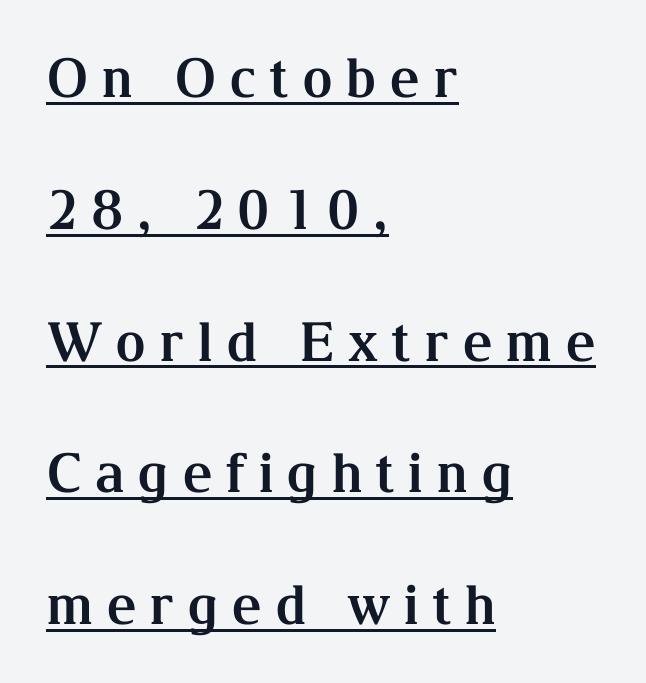
Q: Is the text bold? A: Yes.
Q: Is the text italic (slanted)? A: No, it is upright.
Q: Is the typeface a serif or a sans-serif typeface? A: Serif.
Q: Is the text underlined? A: Yes.
Q: How is the paragraph aligned? A: Left-aligned.
Q: Is the spacing between letters normal or unusually wide? A: Unusually wide.
Q: Is the spacing between lines tight, normal or loose? A: Loose.
Q: Width (condensed, normal, or wide)? A: Normal.
Q: Stroke contrast? A: Medium.
Q: x-height? A: Medium.
Q: Monospaced? A: No.
